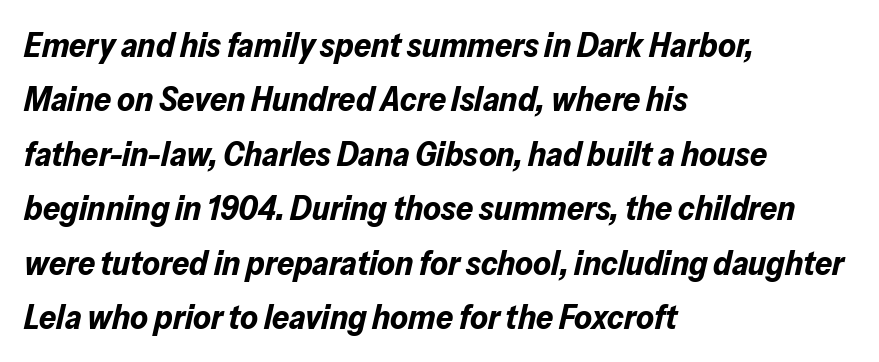
Q: Is the text bold? A: Yes.
Q: Is the text italic (slanted)? A: Yes, it leans right by about 13 degrees.
Q: Is the text underlined? A: No.
Q: How is the paragraph aligned? A: Left-aligned.
Q: Is the spacing between letters normal or unusually wide? A: Normal.
Q: Is the spacing between lines tight, normal or loose? A: Normal.
Q: Width (condensed, normal, or wide)? A: Normal.
Q: Stroke contrast? A: Low.
Q: x-height? A: Medium.
Q: Monospaced? A: No.
